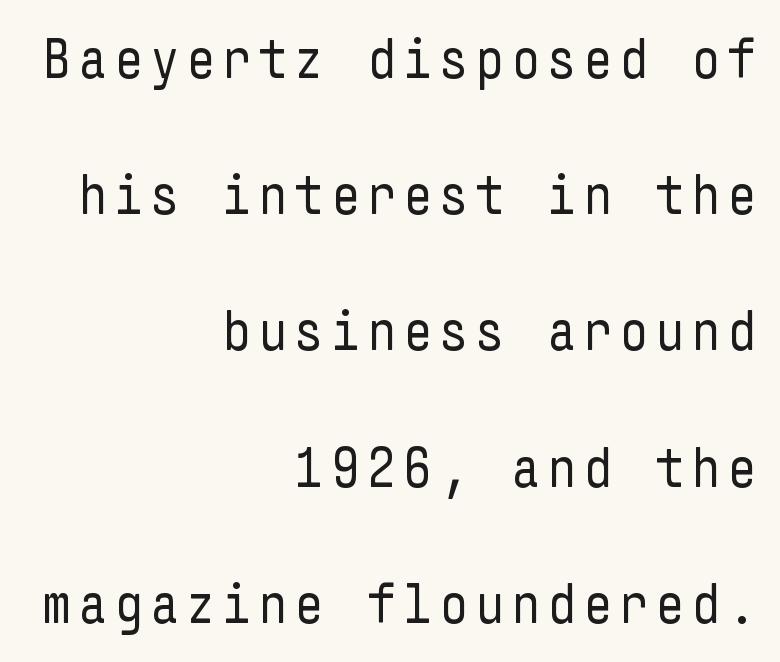
A flush-right, rag-left setting is used for this passage. Does the lettering tilt? It doesn't — this is upright. Type without underlining. Students, observe: this is what heavily led, spacious text looks like. The rendering shows plain stroke endings on the letterforms — a sans-serif design. The weight tops out at a normal text grade.
